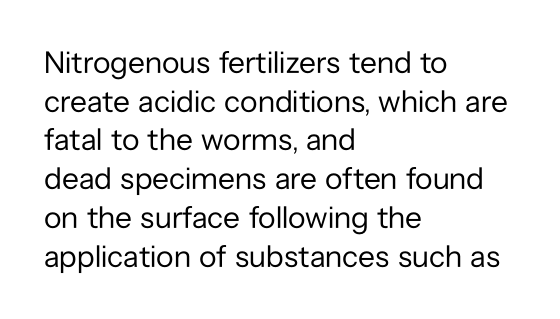
Q: Is the text bold? A: No.
Q: Is the text italic (slanted)? A: No, it is upright.
Q: Is the typeface a serif or a sans-serif typeface? A: Sans-serif.
Q: Is the text underlined? A: No.
Q: How is the paragraph aligned? A: Left-aligned.
Q: Is the spacing between letters normal or unusually wide? A: Normal.
Q: Is the spacing between lines tight, normal or loose? A: Normal.
Q: Width (condensed, normal, or wide)? A: Normal.
Q: Stroke contrast? A: Low.
Q: x-height? A: Medium.
Q: Monospaced? A: No.
